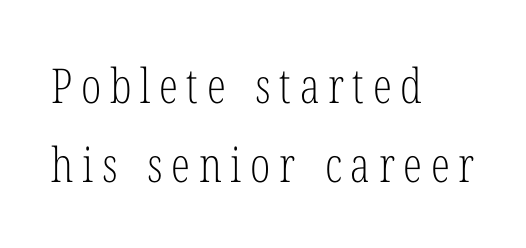
The image shows 48 px light, condensed serif type, upright; set left-aligned, normal line spacing (1.64x), not underlined; low stroke contrast and a medium x-height.
